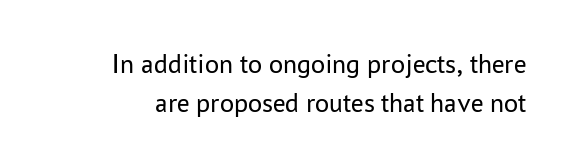
{"serif": "no", "italic": "no", "bold": "no", "weight": "regular", "width": "normal", "stroke_contrast": "low", "x_height": "medium", "monospaced": "no", "underline": "no", "line_spacing": "normal", "line_spacing_ratio": 1.4, "letter_spacing": "normal", "letter_spacing_em": 0.0, "glyph_px": 28}
